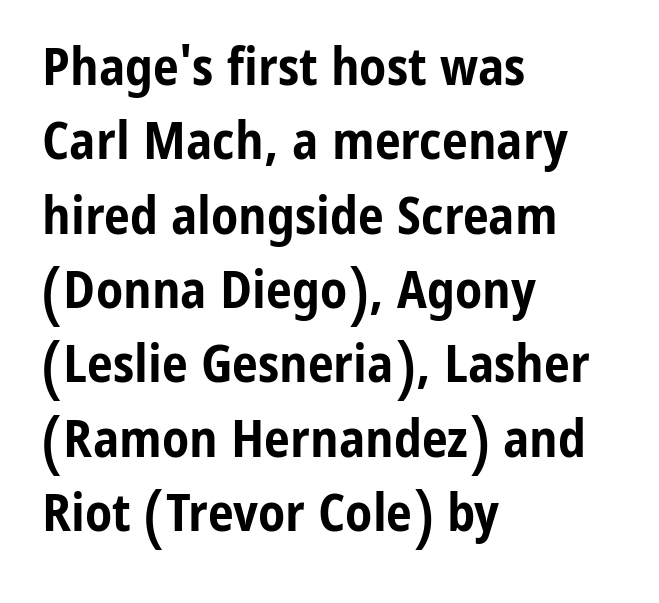
{"serif": "no", "italic": "no", "bold": "yes", "weight": "bold", "width": "condensed", "stroke_contrast": "low", "x_height": "medium", "monospaced": "no", "underline": "no", "align": "left", "line_spacing": "normal", "line_spacing_ratio": 1.43, "letter_spacing": "normal", "letter_spacing_em": 0.0, "glyph_px": 52}
